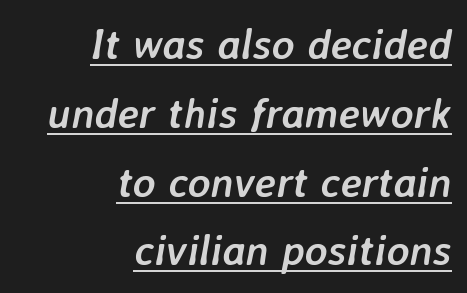
The rendered words wear a rule along their underside. Regarding leading, the lines here are spaced in the standard way. I'd describe the lettering as bold — thick and assertive. The face used here is rendered with its standard letterfit.
